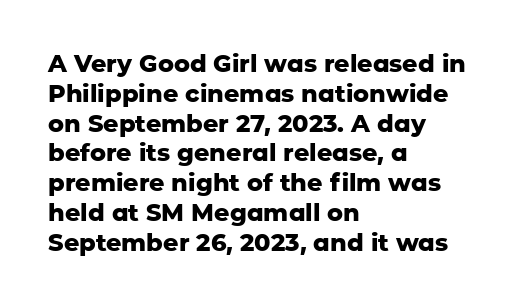
Every character sits straight up, as roman type does. This rendering uses left alignment, leaving the right contour irregular. Letters rest on an invisible, unmarked baseline. The passage shown has conventional tracking throughout. Pretty heavy lettering here — definitely bold.
